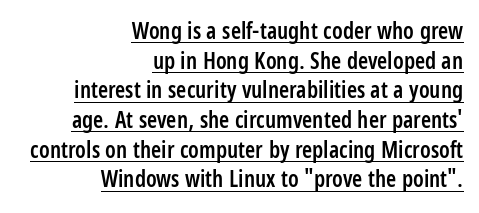
{"italic": "no", "bold": "semi", "underline": "yes", "align": "right", "line_spacing": "normal", "line_spacing_ratio": 1.29, "letter_spacing": "normal", "letter_spacing_em": 0.0, "glyph_px": 23}
